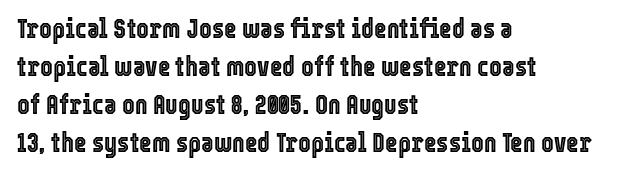
Q: Is the text italic (slanted)? A: No, it is upright.
Q: Is the text underlined? A: No.
Q: How is the paragraph aligned? A: Left-aligned.
Q: Is the spacing between letters normal or unusually wide? A: Normal.
Q: Is the spacing between lines tight, normal or loose? A: Normal.
